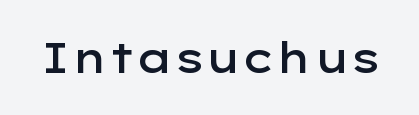
Q: Is the text bold? A: Semi-bold.
Q: Is the text italic (slanted)? A: No, it is upright.
Q: Is the typeface a serif or a sans-serif typeface? A: Sans-serif.
Q: Is the text underlined? A: No.
Q: Is the spacing between letters normal or unusually wide? A: Normal.
Q: Width (condensed, normal, or wide)? A: Wide.
Q: Stroke contrast? A: Low.
Q: x-height? A: Medium.
Q: Monospaced? A: No.
